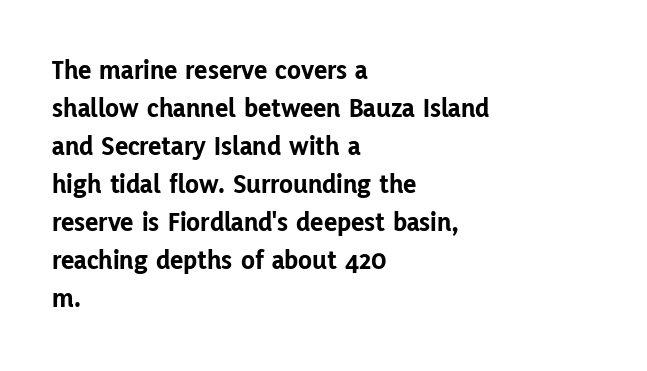
The space beneath each line is pristine and unruled. The characters look thick and weighty, a clear bold. Note the varied advance widths — an 'i' is clearly narrower than an 'm'. Unlike a traditional serif, this face leaves its strokes unadorned.
